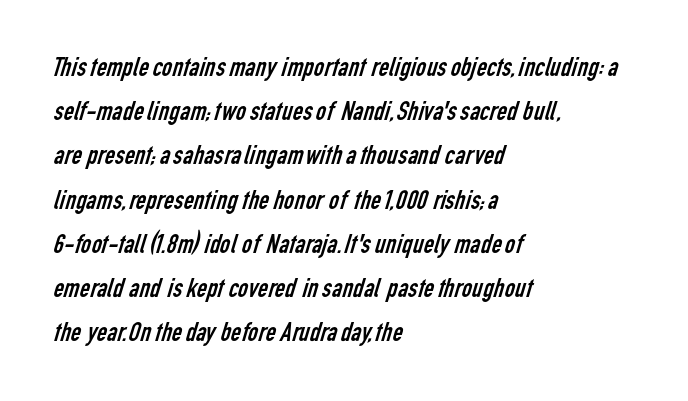
{"serif": "no", "bold": "no", "weight": "regular", "width": "condensed", "stroke_contrast": "low", "x_height": "medium", "monospaced": "no", "underline": "no", "align": "left", "line_spacing": "normal", "line_spacing_ratio": 1.58, "letter_spacing": "normal", "letter_spacing_em": 0.0, "glyph_px": 28}
